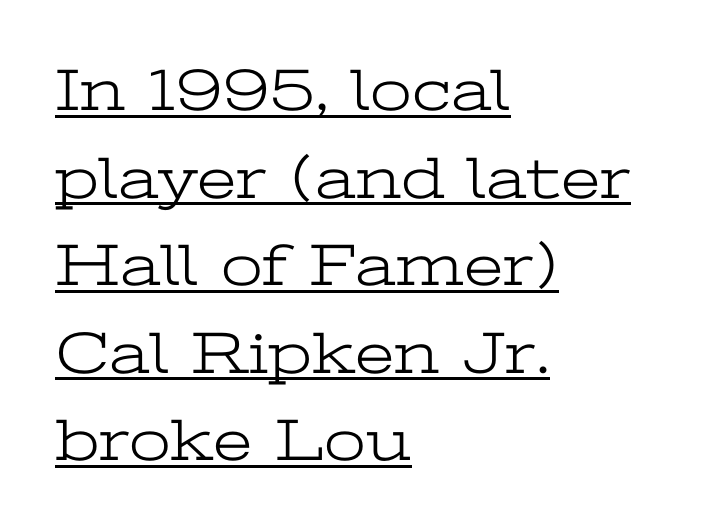
The type sits square on the baseline with zero lean. The designer went with a serif here, giving each stem small feet. Somebody hit Ctrl+U on this one — the words are underlined. Vertical spacing — default. Honestly, the letter spacing is just normal — you wouldn't notice it.
